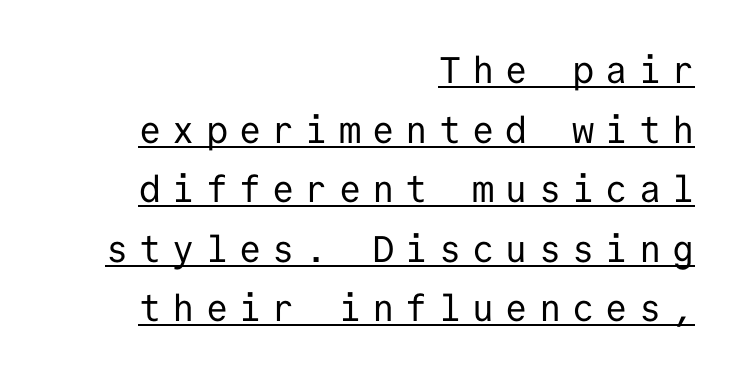
Stroke mass is kept to a normal reading level or below. Every word sits above its own underline. Vertical spacing — default. Rendered with straight, roman letterforms. Horizontal alignment here is rightward, an uncommon choice for prose.
